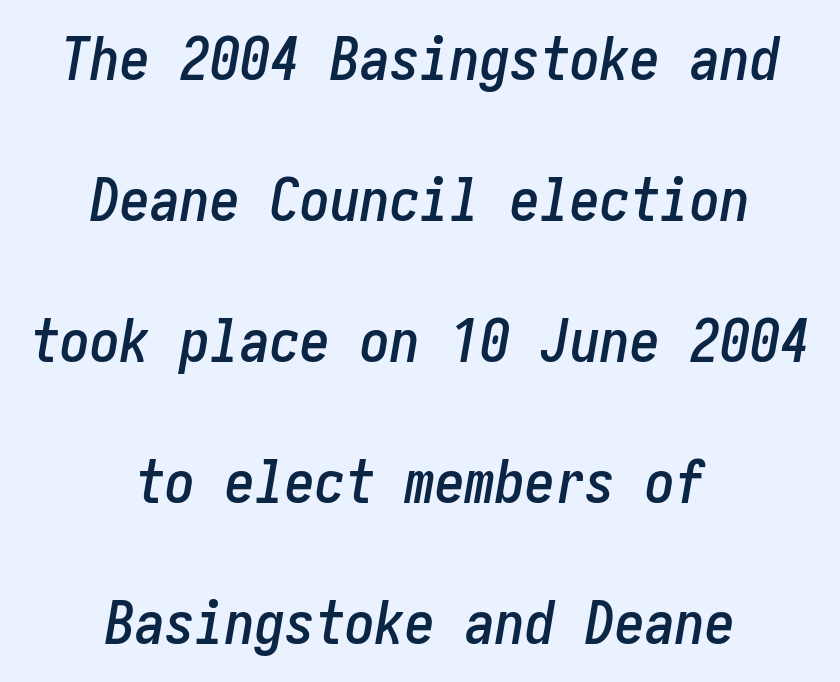
{"italic": "yes", "lean": "right", "slant_degrees": 10, "width": "condensed", "stroke_contrast": "low", "x_height": "medium", "underline": "no", "align": "center", "line_spacing": "loose", "line_spacing_ratio": 2.35, "letter_spacing": "normal", "letter_spacing_em": 0.0, "glyph_px": 60}
